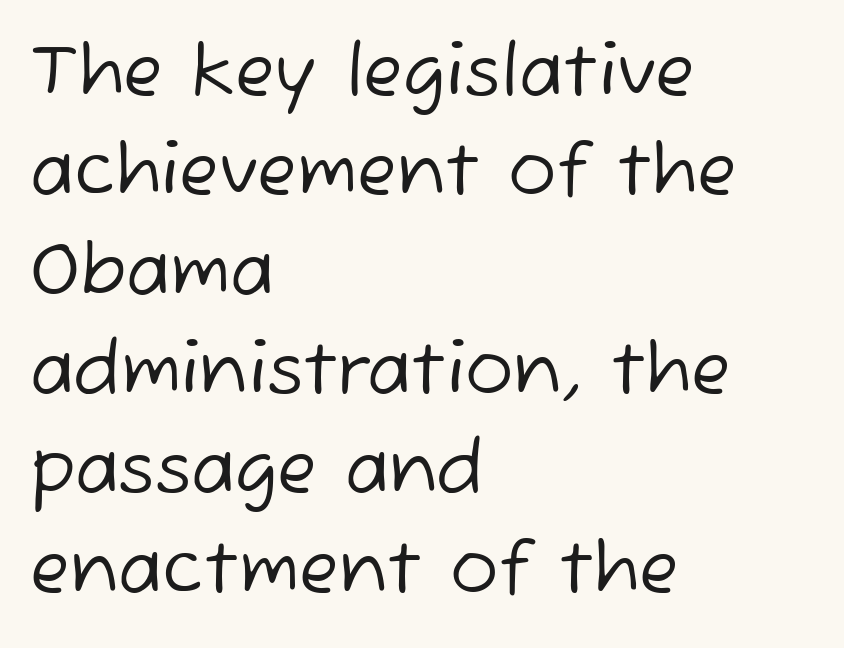
Q: Is the text bold? A: No.
Q: Is the typeface a serif or a sans-serif typeface? A: Sans-serif.
Q: Is the text underlined? A: No.
Q: How is the paragraph aligned? A: Left-aligned.
Q: Is the spacing between letters normal or unusually wide? A: Normal.
Q: Is the spacing between lines tight, normal or loose? A: Normal.
Q: Width (condensed, normal, or wide)? A: Normal.
Q: Stroke contrast? A: Low.
Q: x-height? A: Medium.
Q: Monospaced? A: No.
